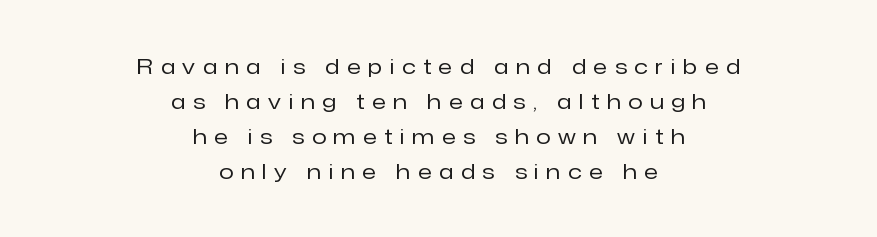
The image shows 21 px text type, upright; set centered, normal line spacing (1.66x), unusually wide letter spacing (+0.37 em), not underlined.
